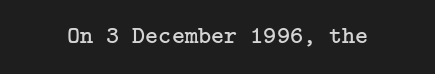
Q: Is the text bold? A: No.
Q: Is the text italic (slanted)? A: No, it is upright.
Q: Is the text underlined? A: No.
Q: Is the spacing between letters normal or unusually wide? A: Normal.
